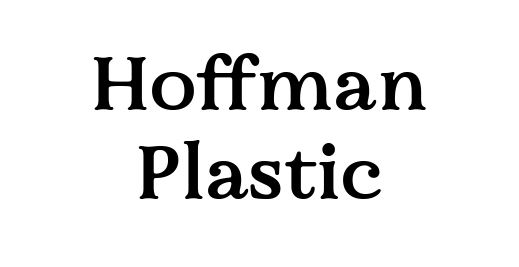
{"serif": "yes", "italic": "no", "bold": "semi", "weight": "semibold", "width": "normal", "stroke_contrast": "medium", "x_height": "medium", "monospaced": "no", "underline": "no", "align": "center", "line_spacing": "tight", "line_spacing_ratio": 1.15, "letter_spacing": "normal", "letter_spacing_em": 0.0, "glyph_px": 77}
